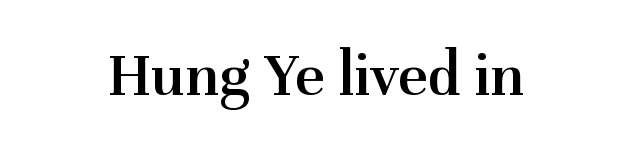
The rendering uses a semibold face; strokes are thickened but not to full bold. No extra tracking has been applied to these lines. A typesetter would call this proportional, since set widths differ per character. The font family rendered here belongs to the serif group. Any mark beneath the type? The region is blank.
